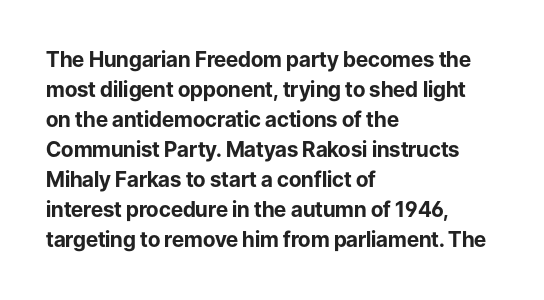
Q: Is the text bold? A: Yes.
Q: Is the text italic (slanted)? A: No, it is upright.
Q: Is the text underlined? A: No.
Q: How is the paragraph aligned? A: Left-aligned.
Q: Is the spacing between letters normal or unusually wide? A: Normal.
Q: Is the spacing between lines tight, normal or loose? A: Normal.
